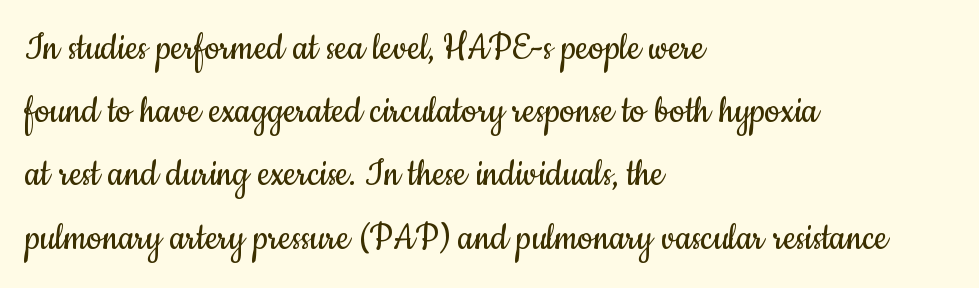
The image shows 43 px regular-weight, condensed sans-serif type; set left-aligned, normal line spacing (1.47x), normal letter spacing, not underlined; low stroke contrast and a small x-height.
